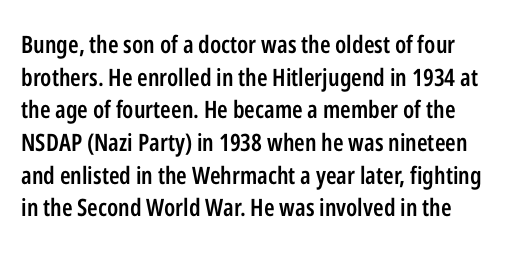
{"italic": "no", "bold": "semi", "underline": "no", "line_spacing": "normal", "line_spacing_ratio": 1.36, "letter_spacing": "normal", "letter_spacing_em": 0.0, "glyph_px": 24}
